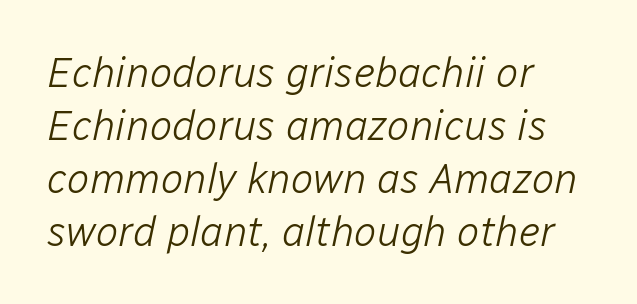
The image shows 42 px light type, italic (leaning right); set left-aligned, normal line spacing (1.26x), normal letter spacing, not underlined; low stroke contrast and a medium x-height.
